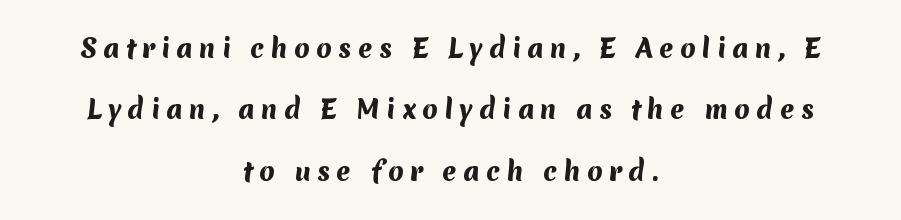
{"bold": "yes", "underline": "no", "align": "center", "line_spacing": "loose", "line_spacing_ratio": 2.46, "letter_spacing": "wide", "letter_spacing_em": 0.25, "glyph_px": 25}
